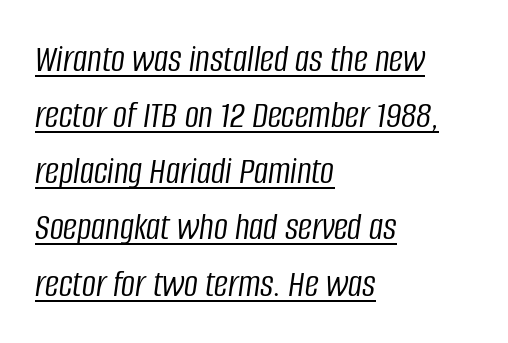
Yep, that's italic — everything's leaning. Character widths vary here, with narrow letters taking less room than wide ones. Evenly set lines give the paragraph a standard silhouette. Reading down the block, your eye returns to a fixed left position each line. The specimen includes a rule beneath the text block's lines.
